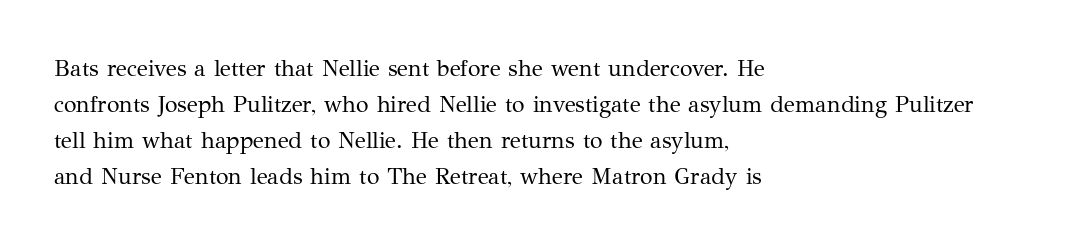
Nothing unusual about the tracking: characters are spaced as the font intends. The typesetter chose a ragged-right arrangement here. Vertical strokes here are truly vertical. In terms of leading, this rendering sits right in the middle.
